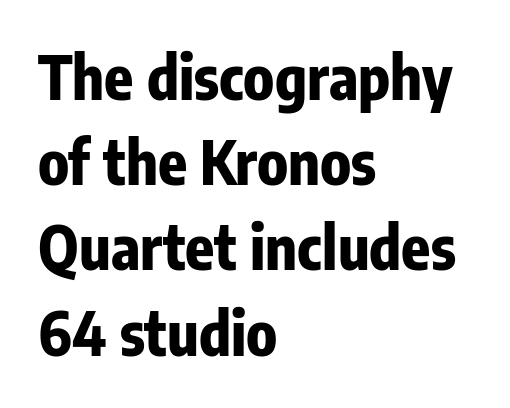
Successive baselines arrive at the customary interval. Descenders hang freely into open space. This rendering leaves character spacing at its baseline value. Is the block centered? No — it sits flush against the left margin. Does the lettering tilt? It doesn't — this is upright. Each letter keeps its own natural width here, so spacing adapts to shape.
